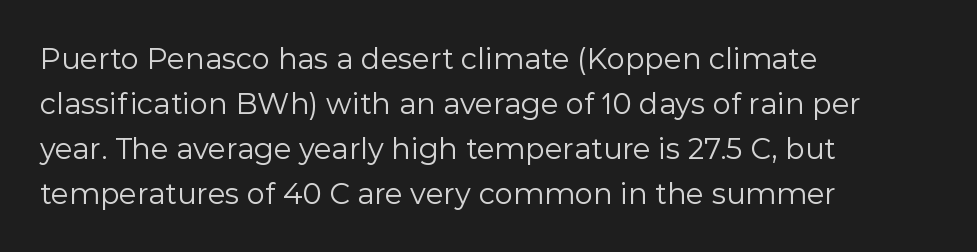
{"serif": "no", "italic": "no", "bold": "no", "weight": "regular", "width": "normal", "x_height": "medium", "monospaced": "no", "underline": "no", "align": "left", "line_spacing": "normal", "line_spacing_ratio": 1.55, "letter_spacing": "normal", "letter_spacing_em": 0.0, "glyph_px": 29}
